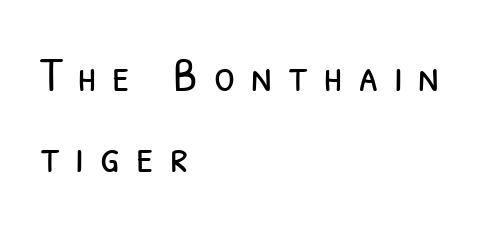
Q: Is the text bold? A: No.
Q: Is the typeface a serif or a sans-serif typeface? A: Sans-serif.
Q: Is the text underlined? A: No.
Q: How is the paragraph aligned? A: Left-aligned.
Q: Is the spacing between letters normal or unusually wide? A: Unusually wide.
Q: Is the spacing between lines tight, normal or loose? A: Normal.
Q: Width (condensed, normal, or wide)? A: Condensed.
Q: Stroke contrast? A: Low.
Q: x-height? A: Medium.
Q: Monospaced? A: No.
